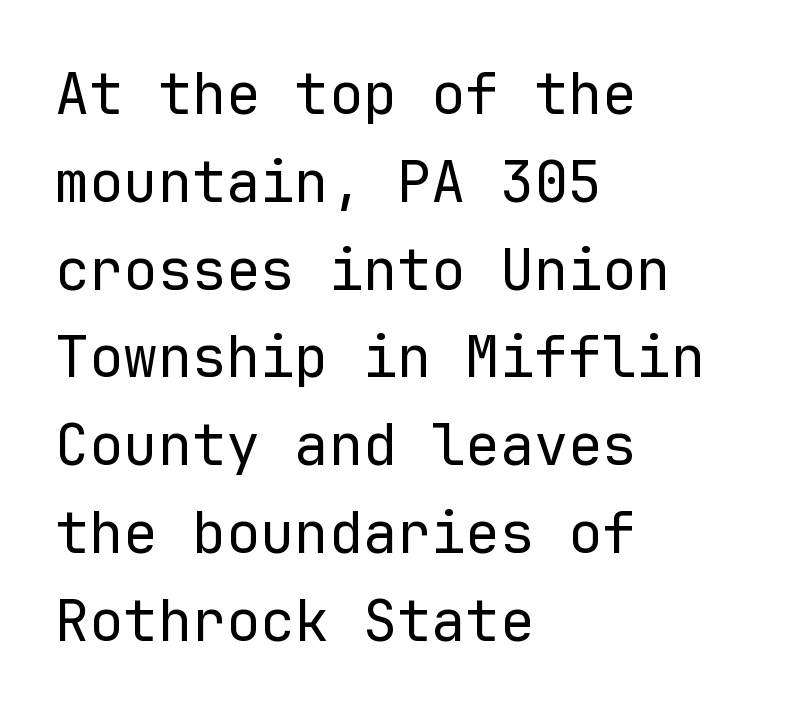
{"serif": "no", "italic": "no", "bold": "no", "weight": "regular", "width": "normal", "stroke_contrast": "low", "x_height": "medium", "monospaced": "yes", "underline": "no", "align": "left", "line_spacing": "normal", "line_spacing_ratio": 1.54, "letter_spacing": "normal", "letter_spacing_em": 0.0, "glyph_px": 57}
